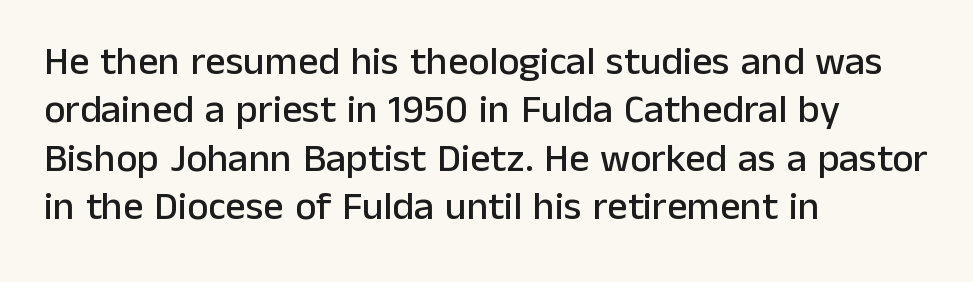
{"serif": "no", "italic": "no", "width": "normal", "stroke_contrast": "low", "x_height": "medium", "monospaced": "no", "underline": "no", "align": "left", "line_spacing_ratio": 1.21, "letter_spacing": "normal", "letter_spacing_em": 0.0, "glyph_px": 40}
